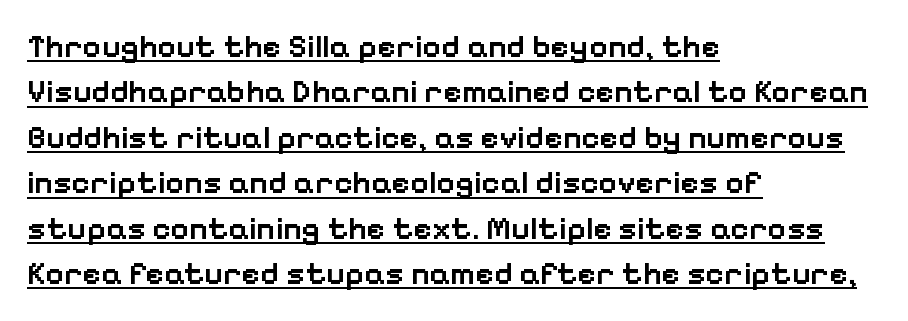
{"serif": "no", "italic": "no", "bold": "semi", "weight": "semibold", "width": "normal", "stroke_contrast": "low", "x_height": "medium", "monospaced": "no", "underline": "yes", "align": "left", "line_spacing": "normal", "line_spacing_ratio": 1.42, "letter_spacing": "normal", "letter_spacing_em": 0.0, "glyph_px": 32}
